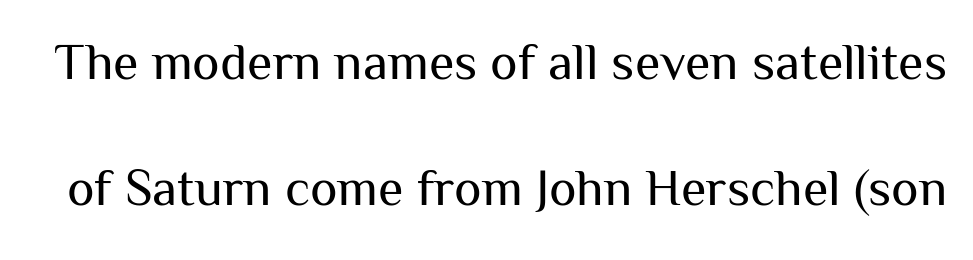
The image shows 52 px regular-weight sans-serif type, upright; set loose line spacing (2.42x), normal letter spacing, not underlined; medium stroke contrast and a medium x-height.
